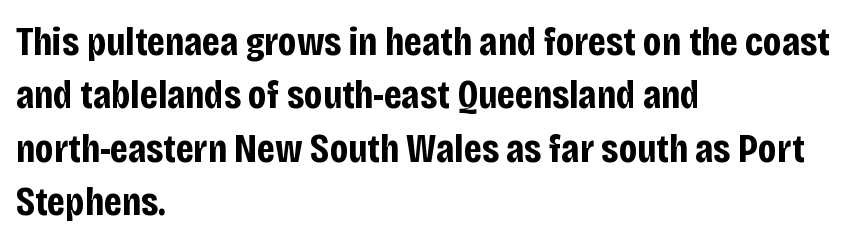
{"serif": "no", "italic": "no", "bold": "yes", "weight": "bold", "width": "condensed", "stroke_contrast": "low", "x_height": "large", "monospaced": "no", "underline": "no", "align": "left", "line_spacing": "normal", "line_spacing_ratio": 1.3, "letter_spacing": "normal", "letter_spacing_em": 0.0, "glyph_px": 41}
